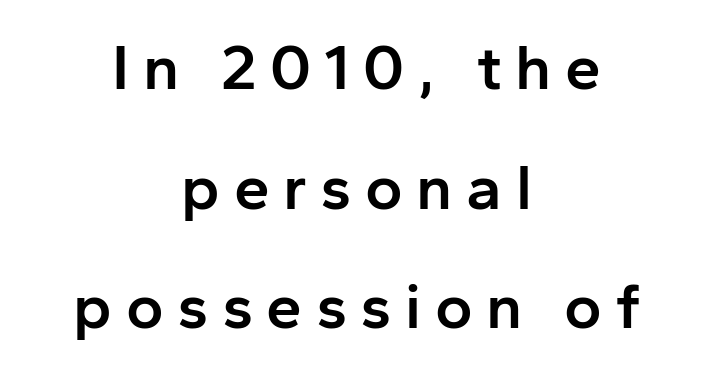
{"serif": "no", "italic": "no", "bold": "semi", "weight": "semibold", "width": "normal", "stroke_contrast": "low", "x_height": "medium", "monospaced": "no", "underline": "no", "align": "center", "line_spacing_ratio": 1.87, "letter_spacing": "wide", "letter_spacing_em": 0.21, "glyph_px": 64}
